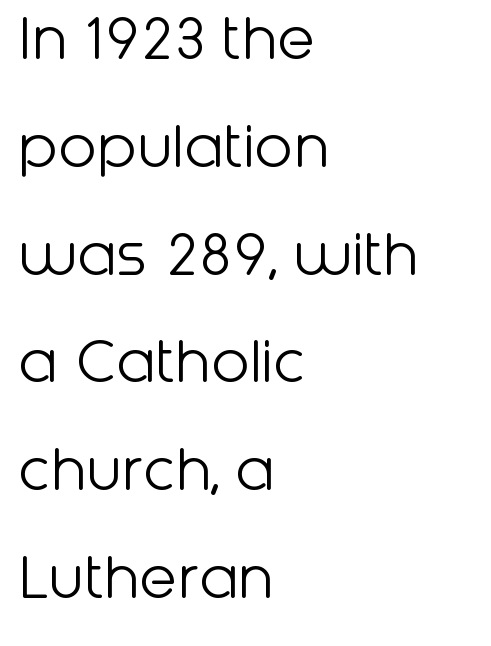
Proportional: the letters do not fall into vertical columns. This is sans-serif lettering, the kind often seen on screens and signage. Is there much room between lines? A standard amount, neither cramped nor airy. The strip under each line holds only bare page.
